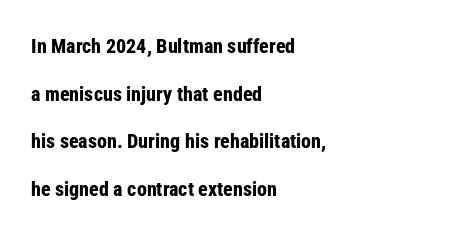
Q: Is the text bold? A: Yes.
Q: Is the text italic (slanted)? A: No, it is upright.
Q: Is the text underlined? A: No.
Q: How is the paragraph aligned? A: Left-aligned.
Q: Is the spacing between letters normal or unusually wide? A: Normal.
Q: Is the spacing between lines tight, normal or loose? A: Loose.
